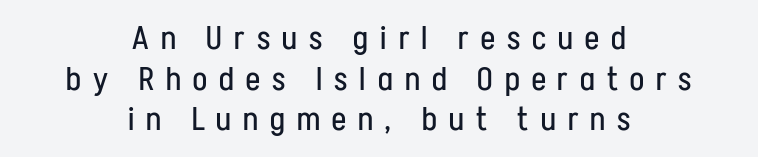
These lines have a slow, spaced-out rhythm from letter to letter. Only glyphs here, with clear space below each row. Think of a printed novel: that variable character pitch is what you see here. The type family on display is of the sans-serif kind.
